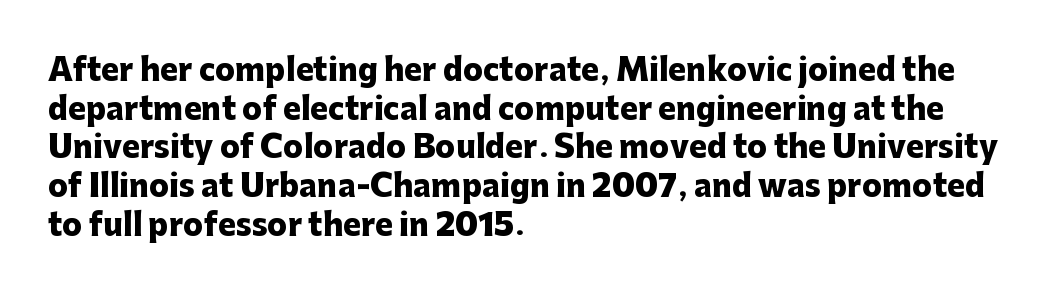
The image shows 30 px heavy sans-serif type, upright; set left-aligned, normal line spacing (1.29x), normal letter spacing, not underlined; low stroke contrast and a medium x-height.
